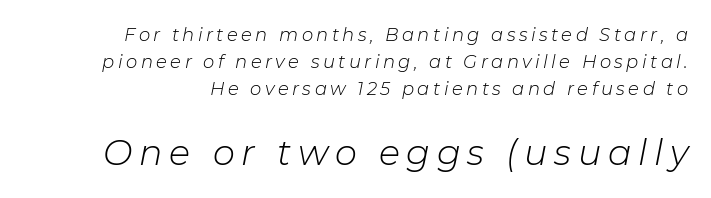
The image shows 35 px light type, italic (leaning right); set right-aligned, normal line spacing (1.49x), not underlined; the second (bottom) block is 1.94x larger; low stroke contrast and a medium x-height.
